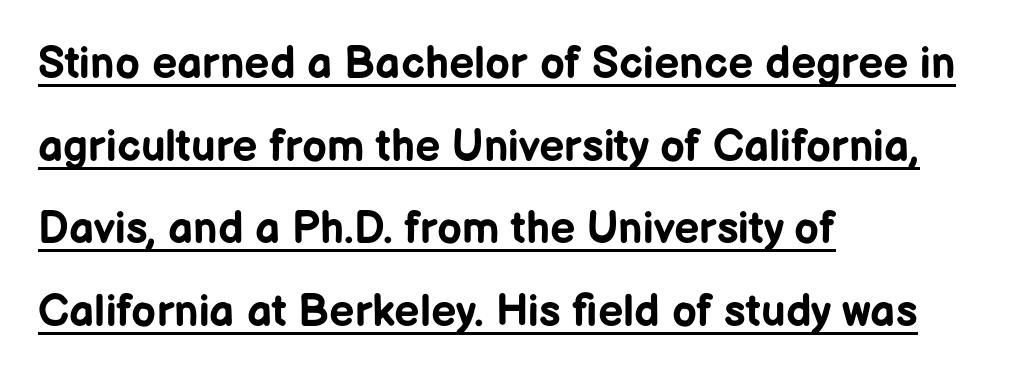
Q: Is the text bold? A: Yes.
Q: Is the text italic (slanted)? A: No, it is upright.
Q: Is the typeface a serif or a sans-serif typeface? A: Sans-serif.
Q: Is the text underlined? A: Yes.
Q: How is the paragraph aligned? A: Left-aligned.
Q: Is the spacing between letters normal or unusually wide? A: Normal.
Q: Width (condensed, normal, or wide)? A: Normal.
Q: Stroke contrast? A: Low.
Q: x-height? A: Medium.
Q: Monospaced? A: No.
